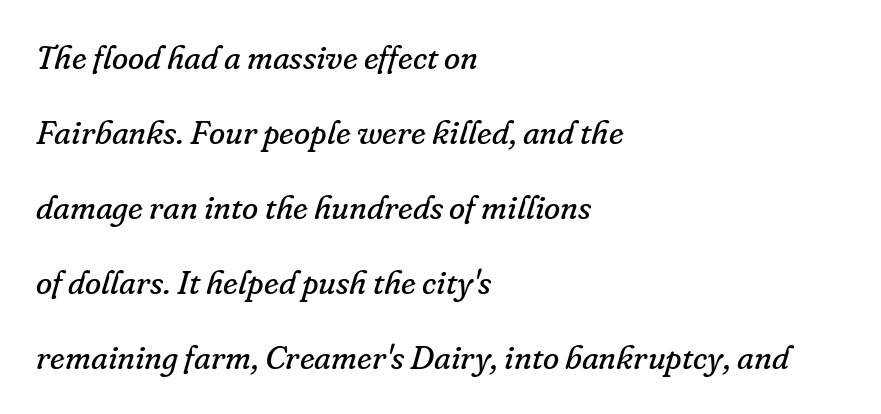
{"serif": "yes", "italic": "yes", "lean": "right", "slant_degrees": 16, "bold": "no", "weight": "regular", "width": "normal", "stroke_contrast": "low", "x_height": "small", "monospaced": "no", "underline": "no", "align": "left", "line_spacing": "loose", "line_spacing_ratio": 2.27, "letter_spacing": "normal", "letter_spacing_em": 0.0, "glyph_px": 33}
